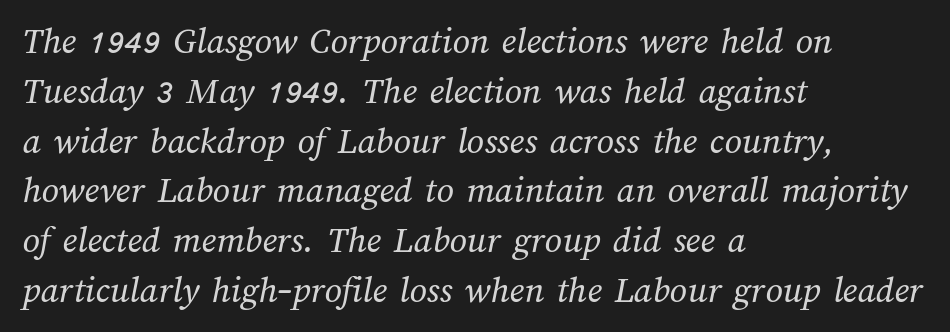
The image shows 38 px regular-weight type; set left-aligned, normal line spacing (1.31x), normal letter spacing, not underlined; medium stroke contrast and a medium x-height.
